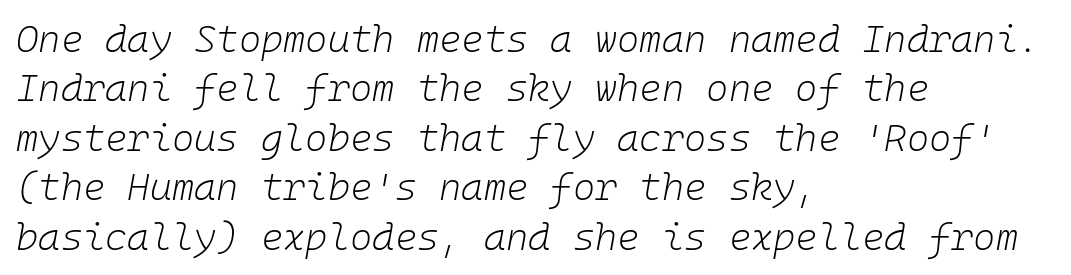
The image shows 38 px light type, italic (leaning right), monospaced; set left-aligned, normal line spacing (1.3x), normal letter spacing, not underlined; low stroke contrast and a medium x-height.
